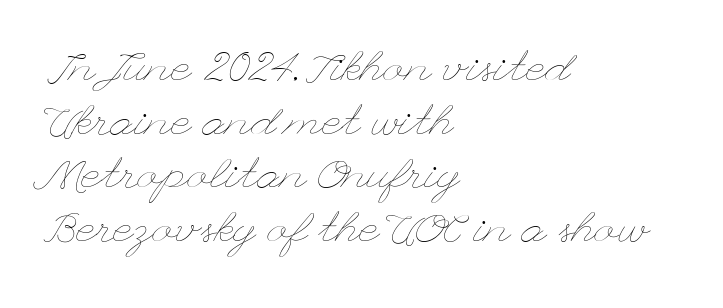
The image shows 43 px thin, wide type; set left-aligned, normal line spacing (1.25x), normal letter spacing, not underlined; low stroke contrast and a small x-height.
